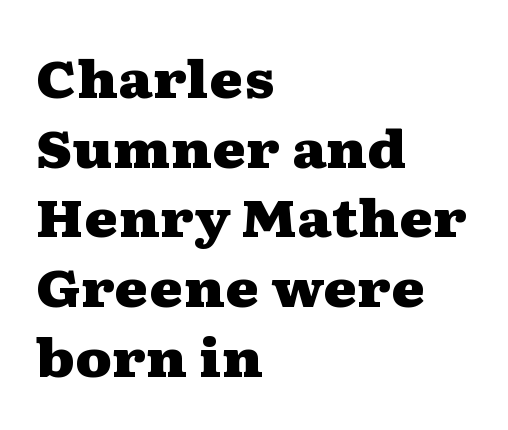
The foot of each line stays bare and open. The letterforms sit shoulder to shoulder at normal distance. Notice how thick the strokes are: this is what a full bold looks like. Type style note: has serifs. All the whitespace from short lines collects on the right.
